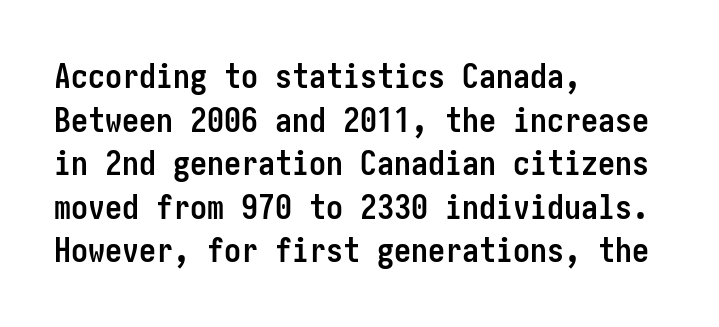
Q: Is the text bold? A: Yes.
Q: Is the text italic (slanted)? A: No, it is upright.
Q: Is the typeface a serif or a sans-serif typeface? A: Sans-serif.
Q: Is the text underlined? A: No.
Q: How is the paragraph aligned? A: Left-aligned.
Q: Is the spacing between letters normal or unusually wide? A: Normal.
Q: Is the spacing between lines tight, normal or loose? A: Normal.
Q: Width (condensed, normal, or wide)? A: Condensed.
Q: Stroke contrast? A: Low.
Q: x-height? A: Medium.
